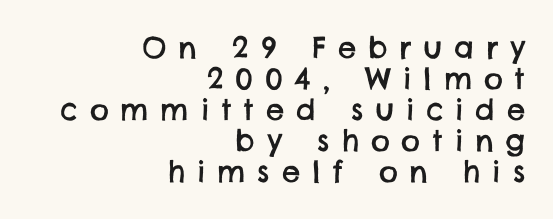
{"serif": "no", "width": "normal", "stroke_contrast": "low", "x_height": "large", "monospaced": "no", "underline": "no", "align": "right", "line_spacing": "tight", "line_spacing_ratio": 1.07, "letter_spacing": "wide", "letter_spacing_em": 0.41, "glyph_px": 29}
